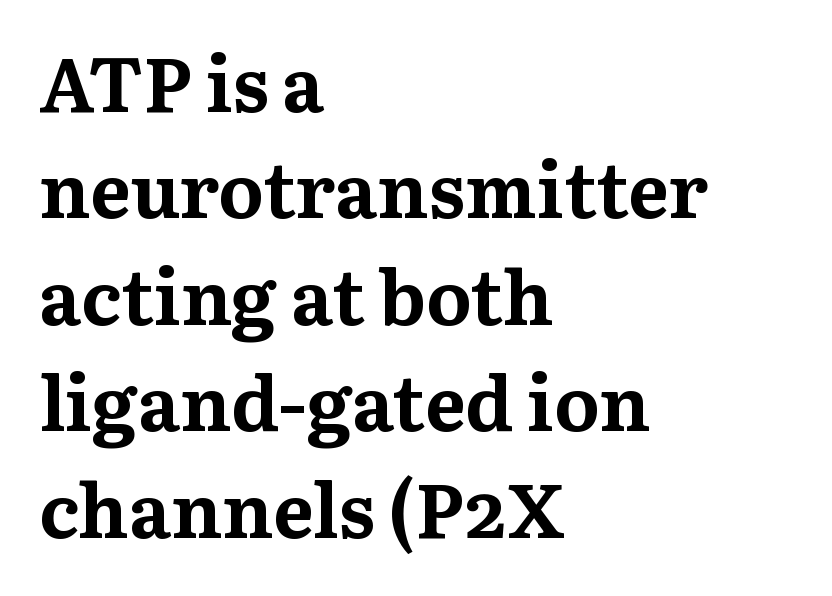
{"serif": "yes", "italic": "no", "bold": "yes", "weight": "bold", "width": "normal", "stroke_contrast": "medium", "x_height": "medium", "monospaced": "no", "underline": "no", "align": "left", "line_spacing": "normal", "line_spacing_ratio": 1.4, "letter_spacing": "normal", "letter_spacing_em": 0.0, "glyph_px": 76}
